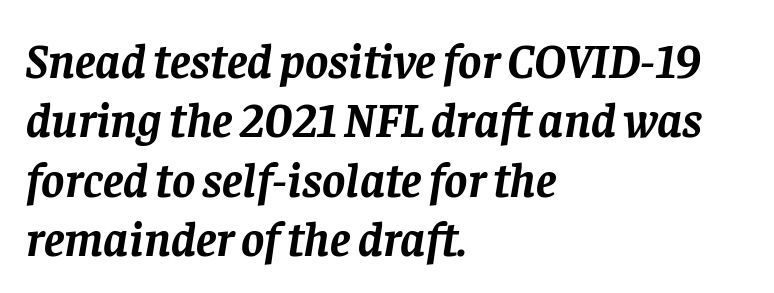
The image shows 49 px semibold serif type, italic (leaning right); set left-aligned, line spacing 1.21x, normal letter spacing, not underlined; low stroke contrast and a large x-height.
